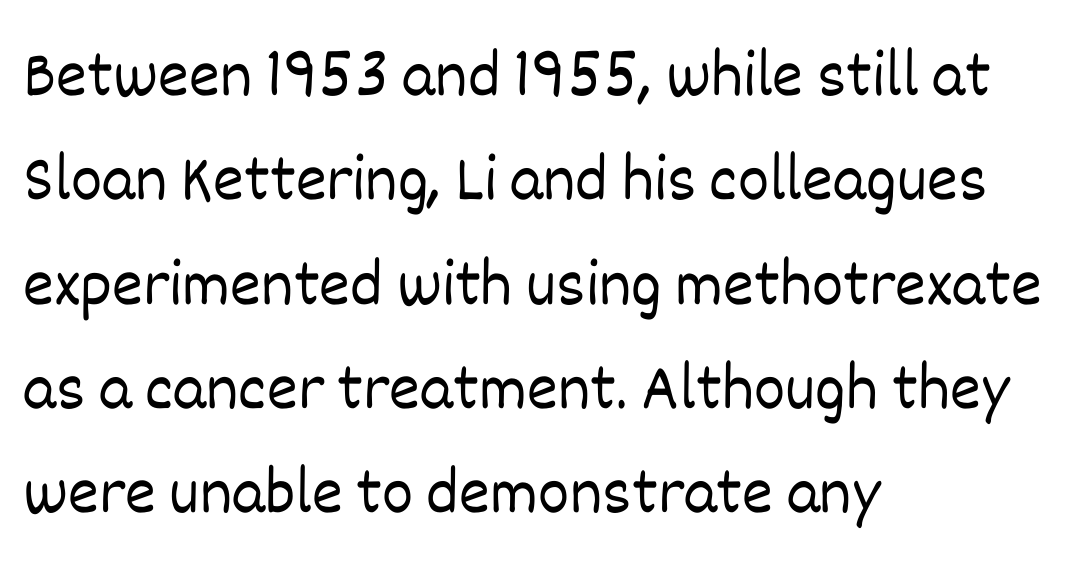
Short note: letters normally spaced. Italic? Not at all — the glyphs are vertical. Varying glyph widths throughout — classic text-font behaviour. The passage shown is not bold in any degree. The designer left line spacing at the default.
